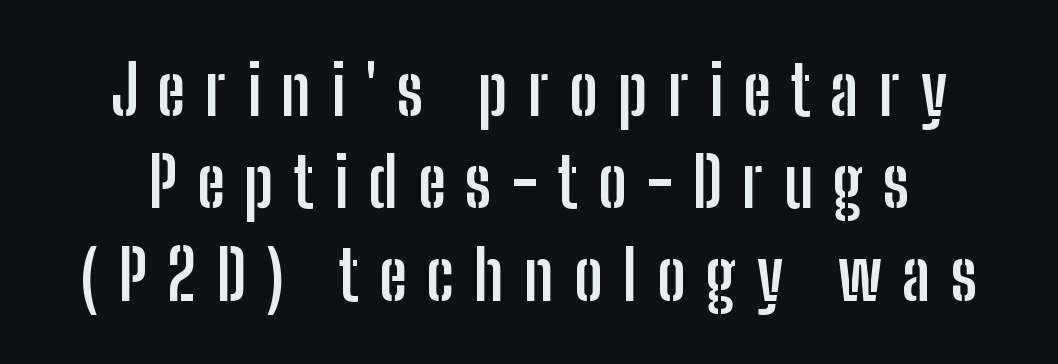
This is sans-serif lettering, the kind often seen on screens and signage. Every stem runs plumb, perpendicular to the baseline. Words float on clear page, feet unadorned. Chunky letters — that's bold for sure.
